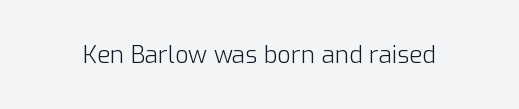
Only glyphs here, with clear space below each row. Notice how the stems are strictly vertical — no italics here. Between one letter and the next there's only the usual sliver of space. Is this a heavy cut? Hardly; it is regular or lighter.
